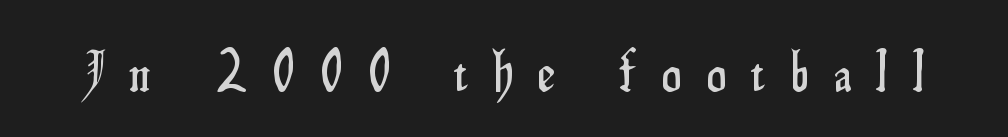
Q: Is the text italic (slanted)? A: No, it is upright.
Q: Is the typeface a serif or a sans-serif typeface? A: Sans-serif.
Q: Is the text underlined? A: No.
Q: Is the spacing between letters normal or unusually wide? A: Unusually wide.
Q: Width (condensed, normal, or wide)? A: Condensed.
Q: Stroke contrast? A: Low.
Q: x-height? A: Small.
Q: Monospaced? A: No.
